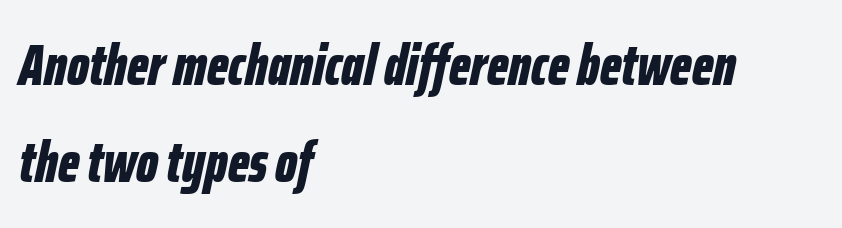
The image shows 58 px bold, condensed type, italic (leaning right); set left-aligned, normal line spacing (1.68x), normal letter spacing, not underlined; low stroke contrast and a medium x-height.
